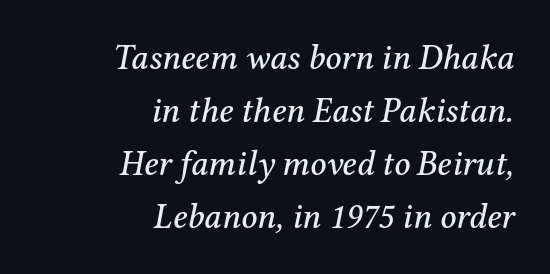
The image shows 35 px serif type, italic (leaning right); set right-aligned, normal line spacing (1.51x), normal letter spacing, not underlined; medium stroke contrast and a medium x-height.
